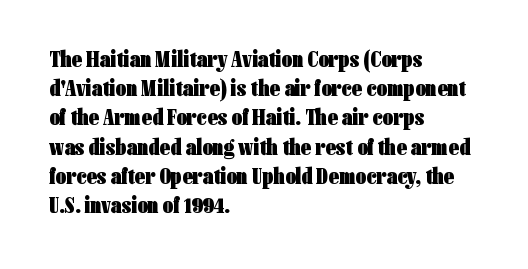
The image shows 23 px bold type, upright; set left-aligned, normal line spacing (1.27x), normal letter spacing, not underlined.
